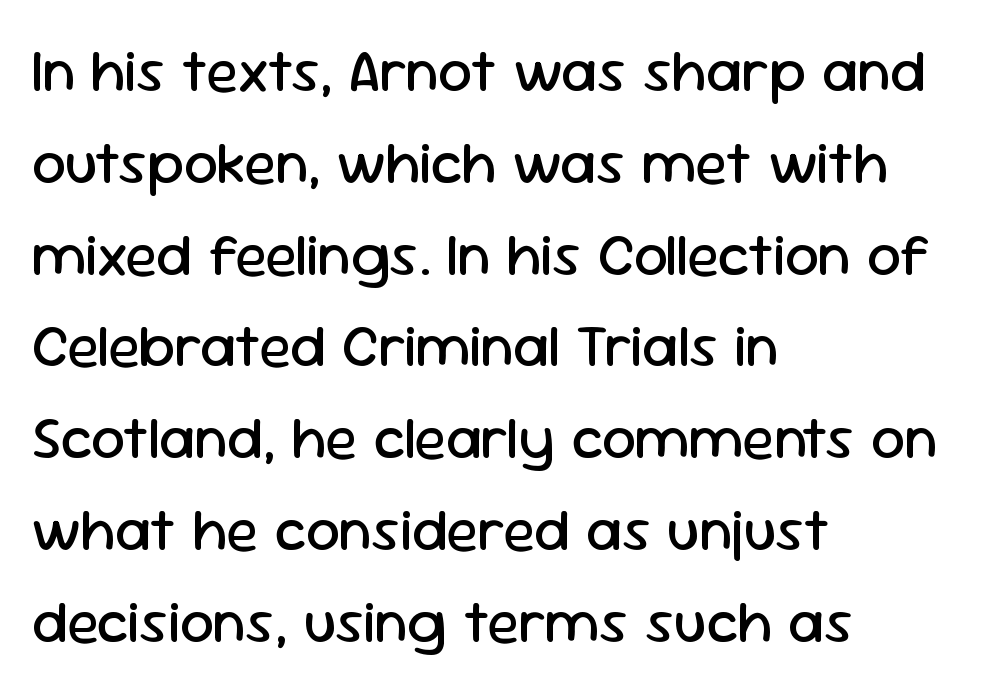
The image shows 60 px regular-weight sans-serif type, upright; set left-aligned, normal line spacing (1.53x), normal letter spacing, not underlined; low stroke contrast and a medium x-height.
